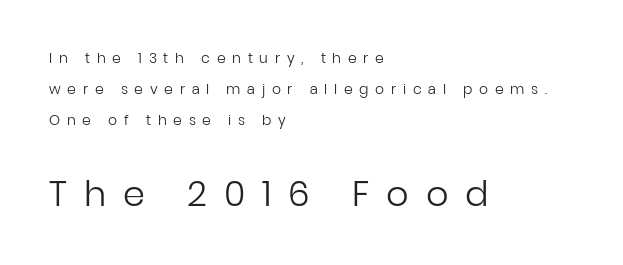
The image shows 35 px regular-weight sans-serif type, upright; set left-aligned, loose line spacing (2.23x), unusually wide letter spacing (+0.48 em), not underlined; the second (bottom) block is 2.5x larger; low stroke contrast and a medium x-height.
